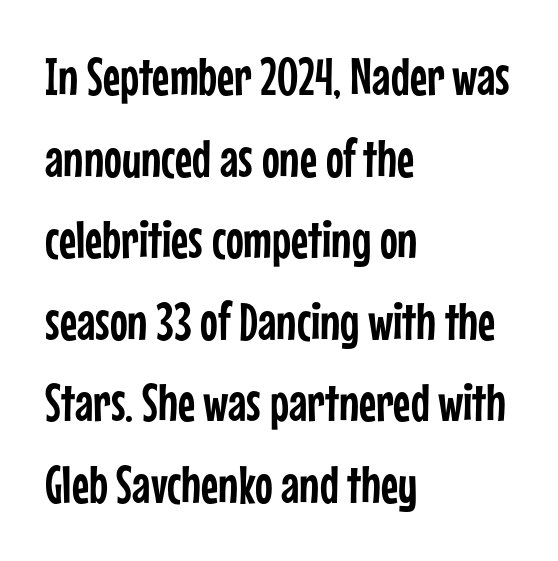
Q: Is the text italic (slanted)? A: No, it is upright.
Q: Is the typeface a serif or a sans-serif typeface? A: Sans-serif.
Q: Is the text underlined? A: No.
Q: How is the paragraph aligned? A: Left-aligned.
Q: Is the spacing between letters normal or unusually wide? A: Normal.
Q: Is the spacing between lines tight, normal or loose? A: Normal.
Q: Width (condensed, normal, or wide)? A: Condensed.
Q: Stroke contrast? A: Low.
Q: x-height? A: Medium.
Q: Monospaced? A: No.
